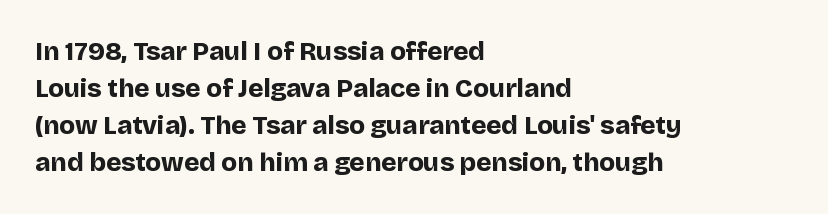
The image shows 26 px bold type, upright; set left-aligned, normal line spacing (1.42x), normal letter spacing, not underlined.
